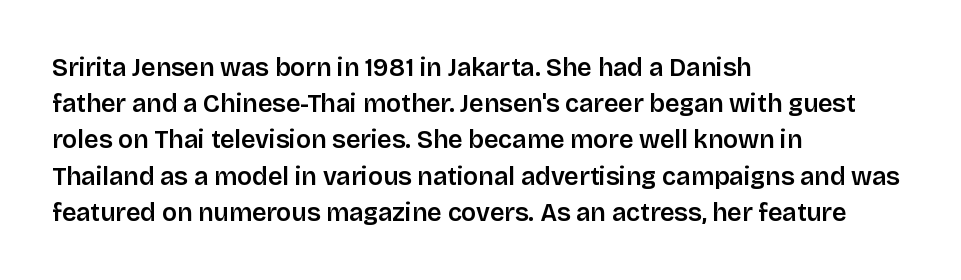
{"italic": "no", "underline": "no", "align": "left", "line_spacing": "normal", "line_spacing_ratio": 1.45, "letter_spacing": "normal", "letter_spacing_em": 0.0, "glyph_px": 25}
